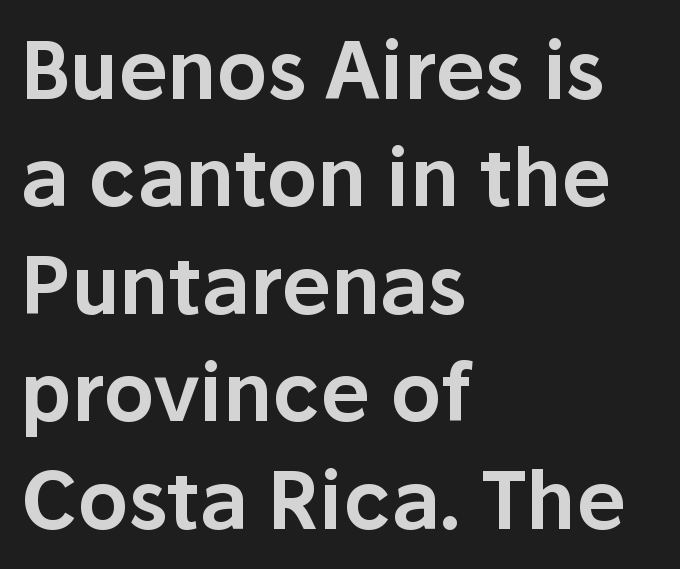
The face used here is proportionally spaced, like ordinary book or web type. Successive baselines arrive at the customary interval. Inter-character spacing is left at the font's built-in metrics. The strip under each line holds only bare page. In CSS terms this would be text-align: left. This is sans-serif lettering, the kind often seen on screens and signage.
